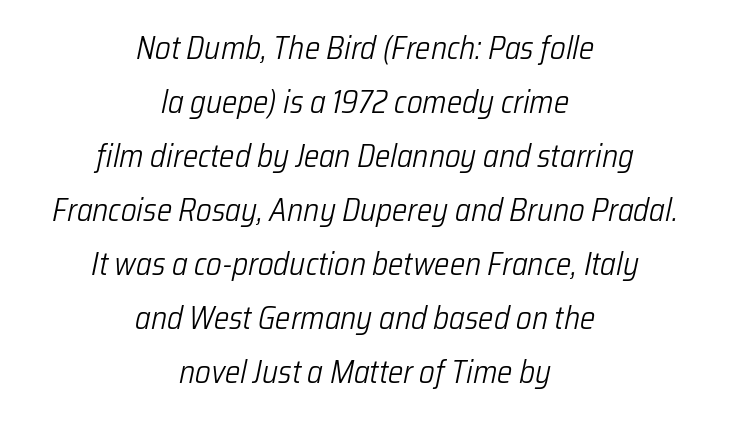
{"italic": "yes", "lean": "right", "slant_degrees": 12, "bold": "no", "weight": "light", "width": "condensed", "stroke_contrast": "low", "x_height": "medium", "monospaced": "no", "underline": "no", "align": "center", "line_spacing": "normal", "line_spacing_ratio": 1.69, "letter_spacing": "normal", "letter_spacing_em": 0.0, "glyph_px": 32}
